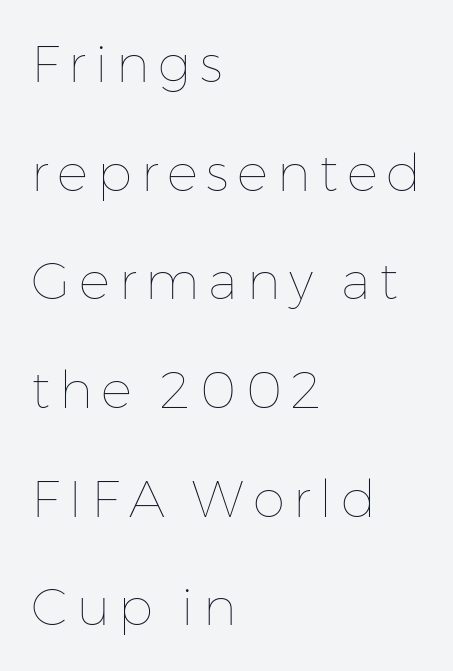
The image shows 52 px thin type, upright; set left-aligned, loose line spacing (2.09x), not underlined; low stroke contrast and a medium x-height.
